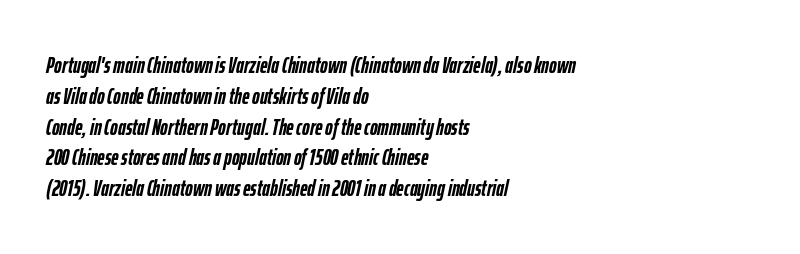
Q: Is the text bold? A: Yes.
Q: Is the text italic (slanted)? A: Yes, it leans right by about 12 degrees.
Q: Is the text underlined? A: No.
Q: How is the paragraph aligned? A: Left-aligned.
Q: Is the spacing between letters normal or unusually wide? A: Normal.
Q: Is the spacing between lines tight, normal or loose? A: Normal.
